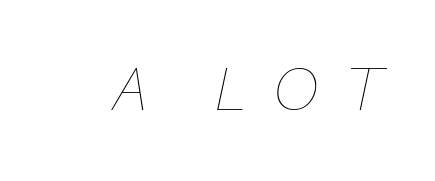
Q: Is the text bold? A: No.
Q: Is the text italic (slanted)? A: Yes, it leans right by about 12 degrees.
Q: Is the text underlined? A: No.
Q: Is the spacing between letters normal or unusually wide? A: Unusually wide.
Q: Width (condensed, normal, or wide)? A: Normal.
Q: Stroke contrast? A: Low.
Q: x-height? A: Small.
Q: Monospaced? A: No.
